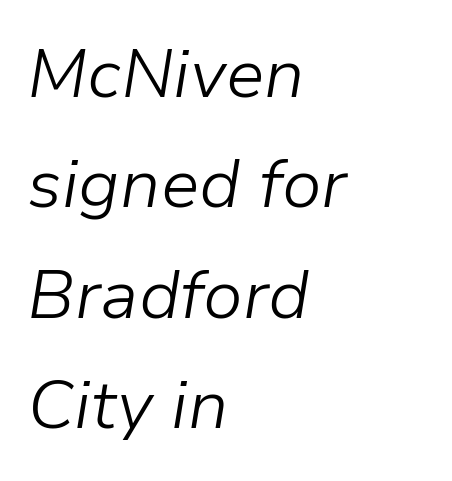
Q: Is the text bold? A: No.
Q: Is the text italic (slanted)? A: Yes, it leans right by about 9 degrees.
Q: Is the text underlined? A: No.
Q: How is the paragraph aligned? A: Left-aligned.
Q: Is the spacing between letters normal or unusually wide? A: Normal.
Q: Is the spacing between lines tight, normal or loose? A: Normal.
Q: Width (condensed, normal, or wide)? A: Normal.
Q: Stroke contrast? A: Low.
Q: x-height? A: Medium.
Q: Monospaced? A: No.
